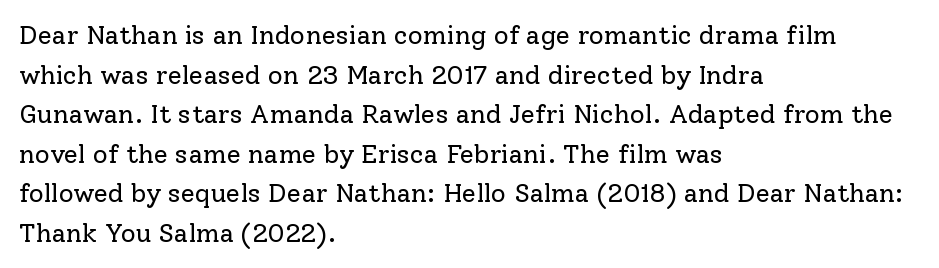
{"italic": "no", "bold": "no", "underline": "no", "align": "left", "line_spacing": "normal", "line_spacing_ratio": 1.52, "letter_spacing": "normal", "letter_spacing_em": 0.0, "glyph_px": 26}
